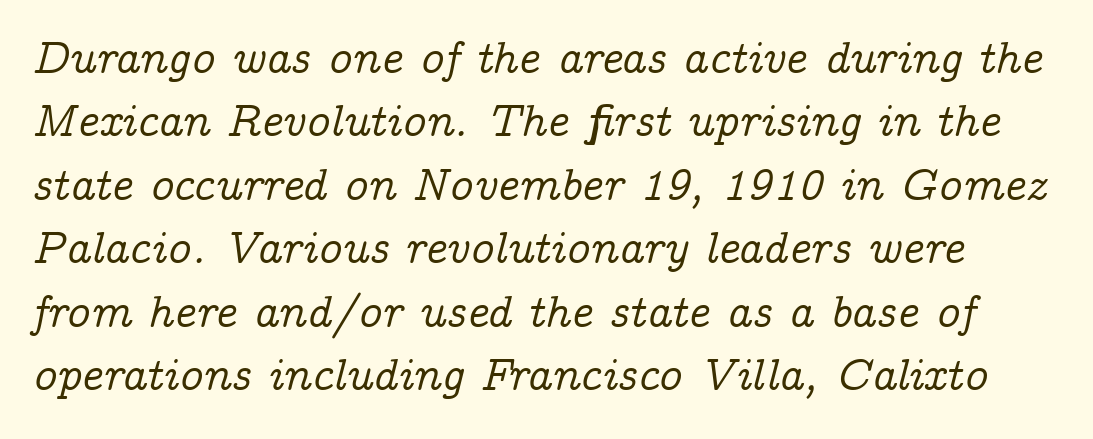
The image shows 46 px serif type, italic (leaning right); set normal line spacing (1.38x), normal letter spacing, not underlined; low stroke contrast and a medium x-height.
